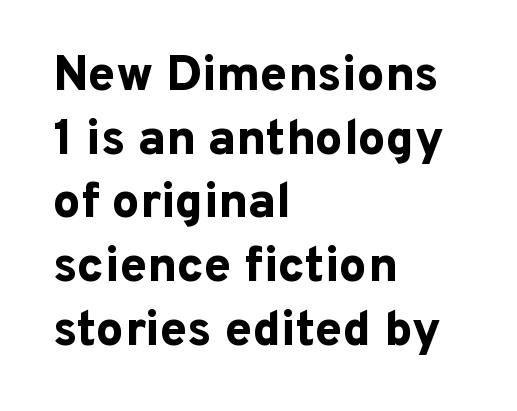
Regarding leading, the lines here are spaced in the standard way. Is this a fixed-width face? No — the glyphs have proportional, varying widths. Nope, not italic — everything's standing straight. There is no visible air inserted between adjacent glyphs.
